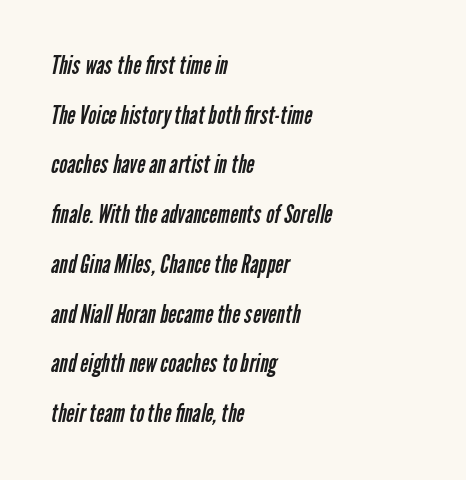
Q: Is the text bold? A: No.
Q: Is the text underlined? A: No.
Q: How is the paragraph aligned? A: Left-aligned.
Q: Is the spacing between letters normal or unusually wide? A: Normal.
Q: Is the spacing between lines tight, normal or loose? A: Loose.
